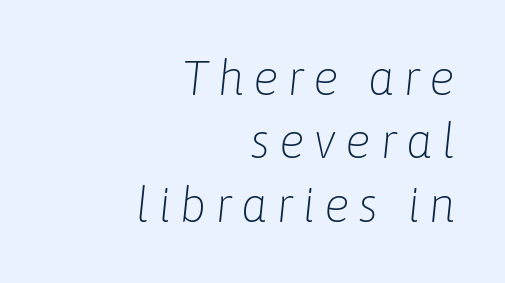
No word sits above an underline. Character widths vary here, with narrow letters taking less room than wide ones. The cut favours lightness, reaching ordinary text weight at its darkest. What's the leading like? Ordinary, nothing unusual. When letters slant like this, we call the style italic.
